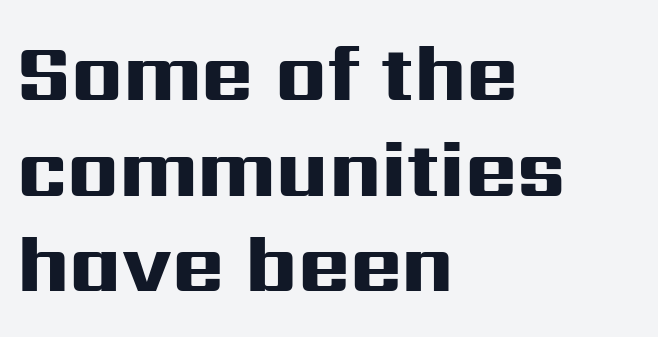
The image shows 79 px heavy, wide sans-serif type, upright; set left-aligned, line spacing 1.21x, normal letter spacing, not underlined; high stroke contrast and a medium x-height.
